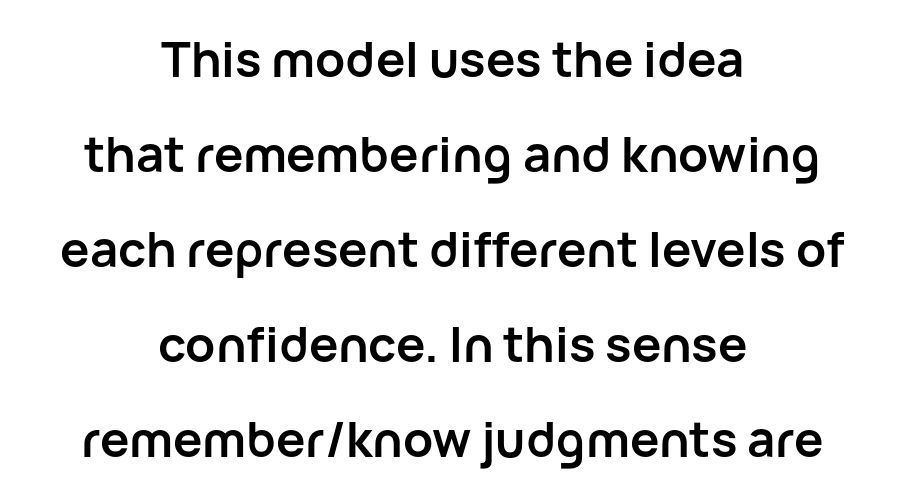
{"serif": "no", "italic": "no", "bold": "yes", "weight": "semibold", "width": "normal", "stroke_contrast": "low", "x_height": "medium", "monospaced": "no", "underline": "no", "align": "center", "line_spacing": "loose", "line_spacing_ratio": 1.94, "letter_spacing": "normal", "letter_spacing_em": 0.0, "glyph_px": 49}
